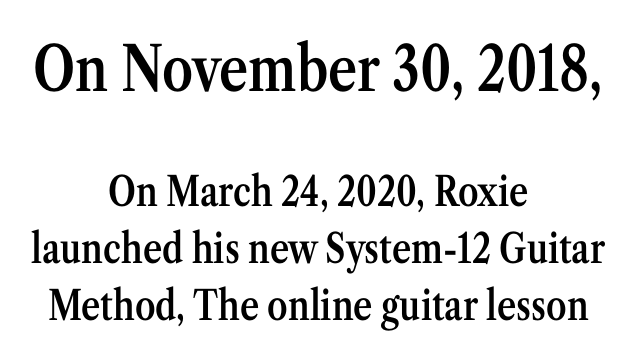
Tracking value appears to be zero — textbook default spacing. The specimen omits any rule beneath the text block's lines. Stems and bowls a touch heavier than normal — semibold. Vertically, the passage feels balanced, rows spaced as you'd expect.
